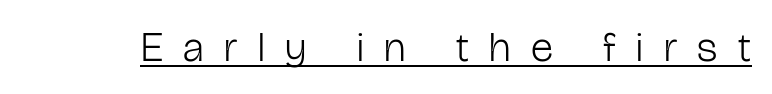
Q: Is the text bold? A: No.
Q: Is the text italic (slanted)? A: No, it is upright.
Q: Is the typeface a serif or a sans-serif typeface? A: Sans-serif.
Q: Is the text underlined? A: Yes.
Q: Is the spacing between letters normal or unusually wide? A: Unusually wide.
Q: Width (condensed, normal, or wide)? A: Condensed.
Q: Stroke contrast? A: Low.
Q: x-height? A: Medium.
Q: Monospaced? A: No.
